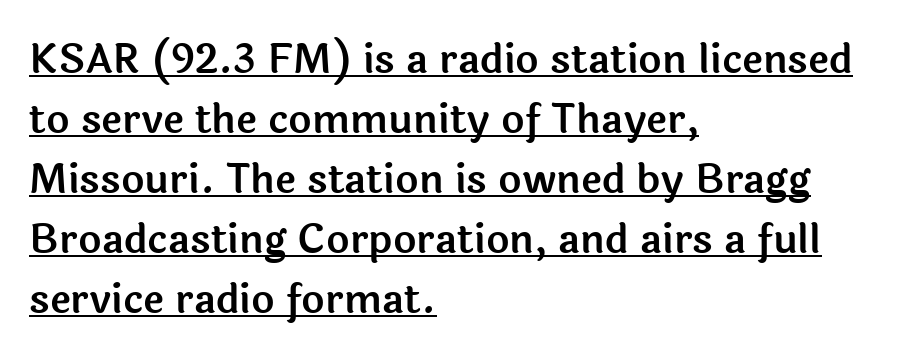
{"serif": "no", "italic": "no", "width": "normal", "x_height": "medium", "monospaced": "no", "underline": "yes", "align": "left", "line_spacing": "normal", "line_spacing_ratio": 1.5, "letter_spacing": "normal", "letter_spacing_em": 0.0, "glyph_px": 40}
